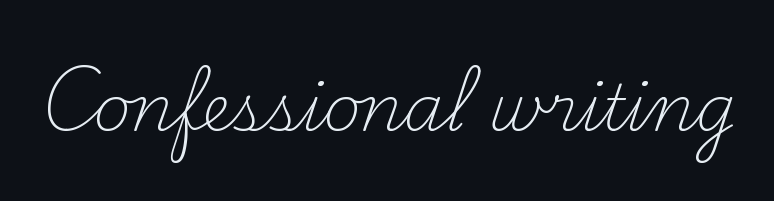
The horizontal fit of the characters is conventional and even. Here the designer chose a conventional face with non-uniform glyph widths.
